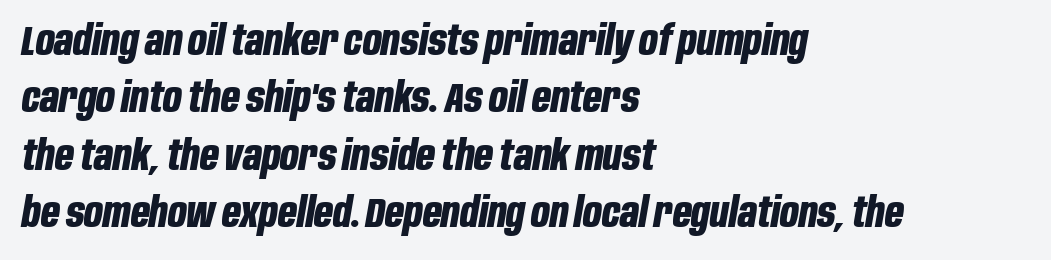
Normally led — the rows are evenly, conventionally spaced. There's an unmistakable incline to the writing here. The glyphs have the mass of a bold cut. The glyphs are unaccompanied by any horizontal stroke below them. All the whitespace from short lines collects on the right.
